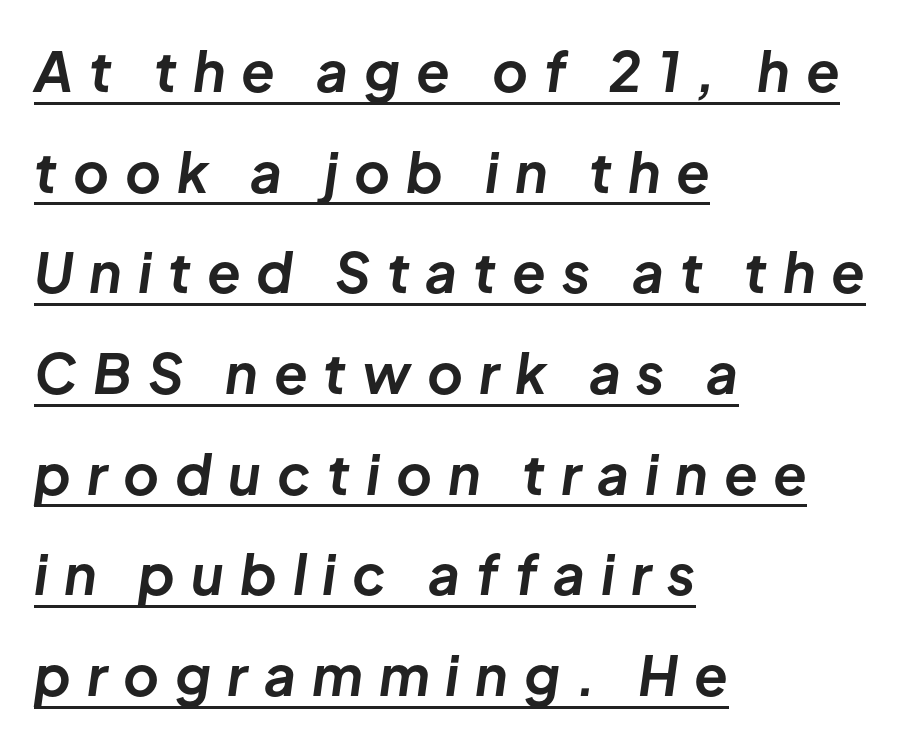
The image shows 55 px bold type, italic (leaning right); set left-aligned, line spacing 1.83x, unusually wide letter spacing (+0.29 em), underlined; low stroke contrast and a medium x-height.
